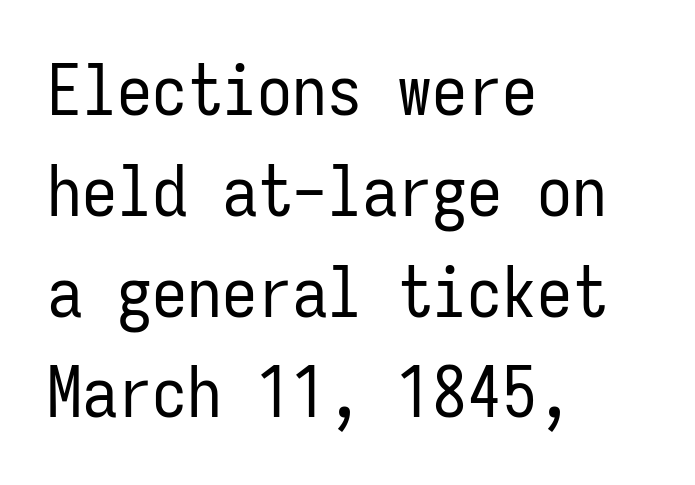
Looks like terminal output: every glyph gets an equal slot. The font sits on the lighter half of the weight spectrum, regular included. In terms of letterspacing, this is plain default setting. A classic flush-left, rag-right setting is used for this passage. Just letters on the line, the space beneath them empty. The passage shown stacks its lines at a standard gap.
